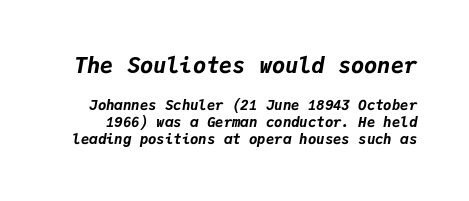
Q: Is the text bold? A: Yes.
Q: Is the text italic (slanted)? A: Yes, it leans right by about 9 degrees.
Q: Is the text underlined? A: No.
Q: Is the spacing between letters normal or unusually wide? A: Normal.
Q: Which block of text is set in a larger size, the first (top) or the second (bottom)? A: The first (top) one.
